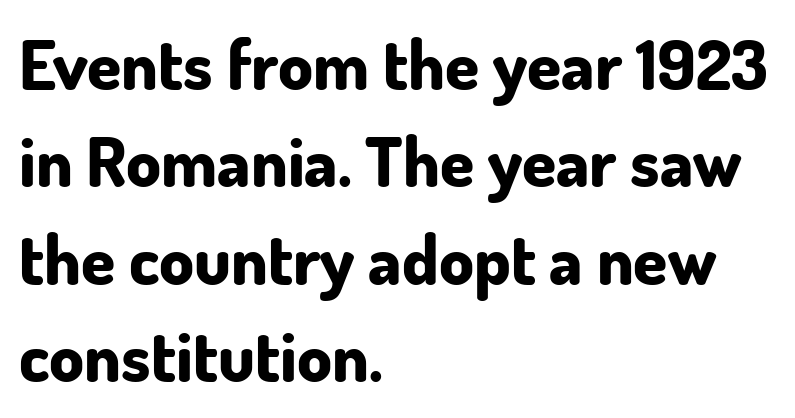
The image shows 69 px bold sans-serif type, upright; set left-aligned, normal line spacing (1.41x), normal letter spacing, not underlined; low stroke contrast and a small x-height.
